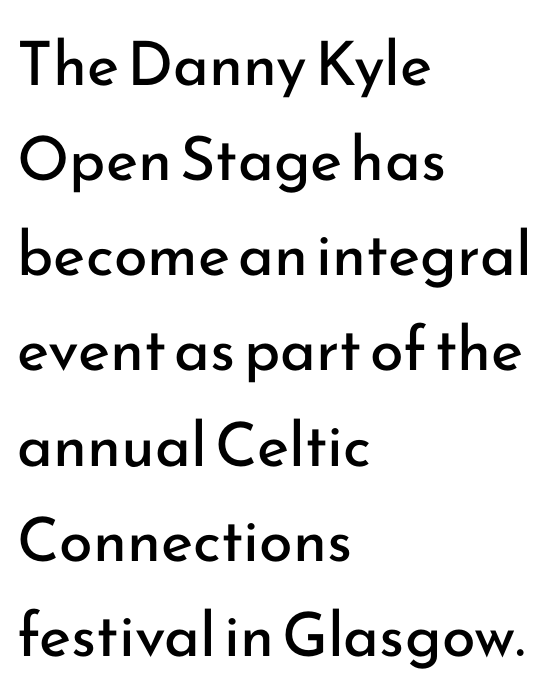
The image shows 61 px regular-weight sans-serif type, upright; set left-aligned, normal line spacing (1.56x), normal letter spacing, not underlined; low stroke contrast and a small x-height.
